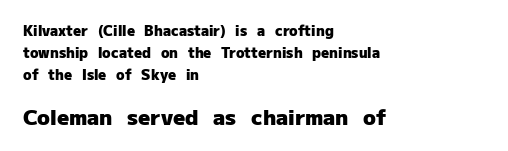
Q: Is the text bold? A: Yes.
Q: Is the text italic (slanted)? A: No, it is upright.
Q: Is the text underlined? A: No.
Q: How is the paragraph aligned? A: Left-aligned.
Q: Is the spacing between letters normal or unusually wide? A: Normal.
Q: Is the spacing between lines tight, normal or loose? A: Normal.
Q: Which block of text is set in a larger size, the first (top) or the second (bottom)? A: The second (bottom) one.
